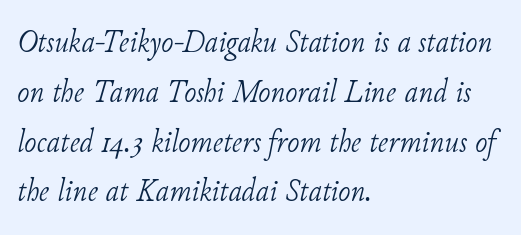
Q: Is the text bold? A: No.
Q: Is the text italic (slanted)? A: Yes, it leans right by about 11 degrees.
Q: Is the typeface a serif or a sans-serif typeface? A: Serif.
Q: Is the text underlined? A: No.
Q: How is the paragraph aligned? A: Left-aligned.
Q: Is the spacing between letters normal or unusually wide? A: Normal.
Q: Is the spacing between lines tight, normal or loose? A: Normal.
Q: Width (condensed, normal, or wide)? A: Normal.
Q: Stroke contrast? A: Low.
Q: x-height? A: Small.
Q: Monospaced? A: No.
